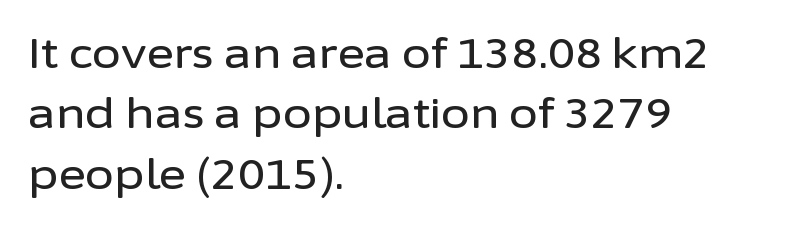
The image shows 42 px sans-serif type, upright; set left-aligned, normal line spacing (1.44x), normal letter spacing, not underlined; low stroke contrast and a medium x-height.
